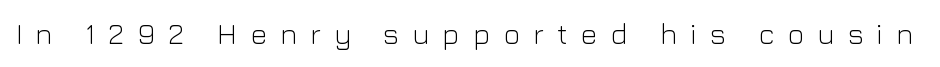
{"serif": "no", "italic": "no", "bold": "no", "weight": "light", "width": "normal", "stroke_contrast": "low", "x_height": "medium", "monospaced": "no", "underline": "no", "letter_spacing": "wide", "letter_spacing_em": 0.45, "glyph_px": 29}
